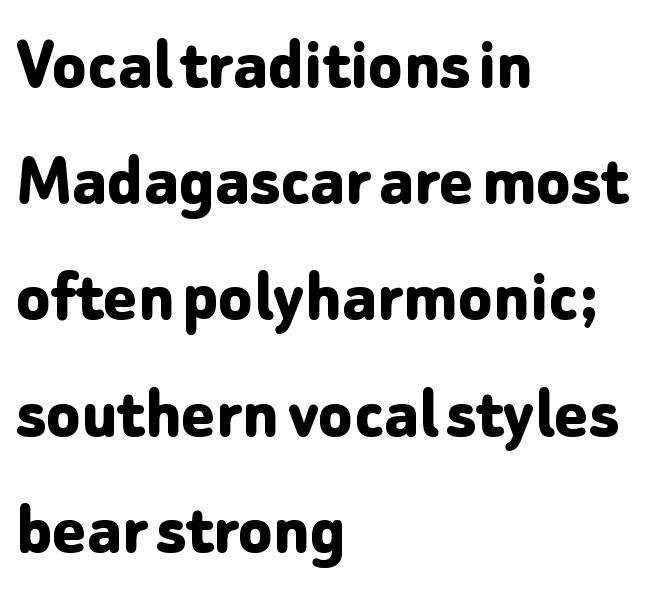
The image shows 78 px bold sans-serif type, upright; set left-aligned, normal line spacing (1.49x), normal letter spacing, not underlined; low stroke contrast and a medium x-height.
